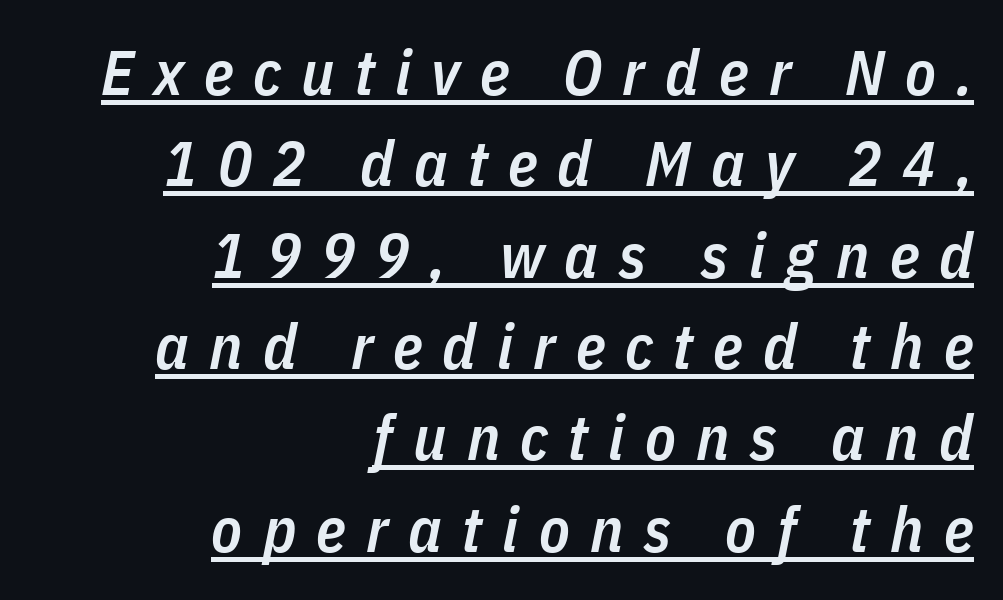
You could only call the tracking loose — the letters float apart. The rendering uses a semibold face; strokes are thickened but not to full bold. The passage shown leans; its letterforms are oblique. This sample has the flowing, uneven cadence of proportional lettering. The paragraph shown leans on its right margin. The line-height multiplier appears to be the usual default.
